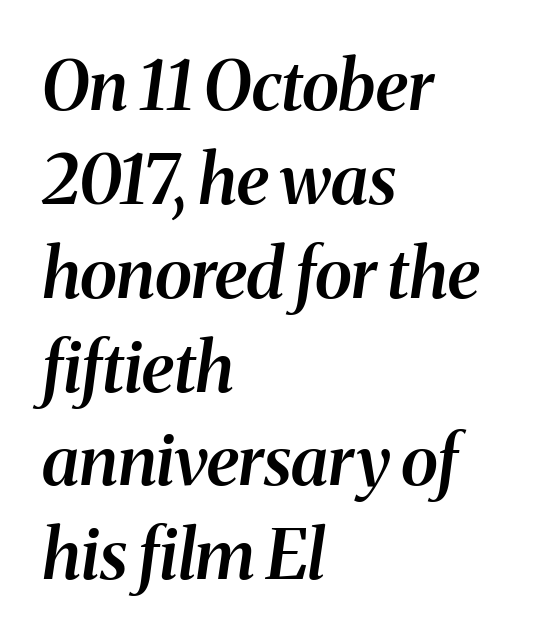
The image shows 69 px semibold serif type, italic (leaning right); set left-aligned, normal line spacing (1.36x), normal letter spacing, not underlined; medium stroke contrast and a medium x-height.
